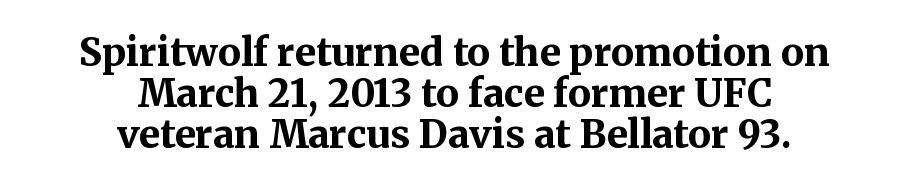
Q: Is the text bold? A: Yes.
Q: Is the text italic (slanted)? A: No, it is upright.
Q: Is the typeface a serif or a sans-serif typeface? A: Serif.
Q: Is the text underlined? A: No.
Q: How is the paragraph aligned? A: Centered.
Q: Is the spacing between letters normal or unusually wide? A: Normal.
Q: Is the spacing between lines tight, normal or loose? A: Tight.
Q: Width (condensed, normal, or wide)? A: Normal.
Q: Stroke contrast? A: Medium.
Q: x-height? A: Medium.
Q: Monospaced? A: No.
